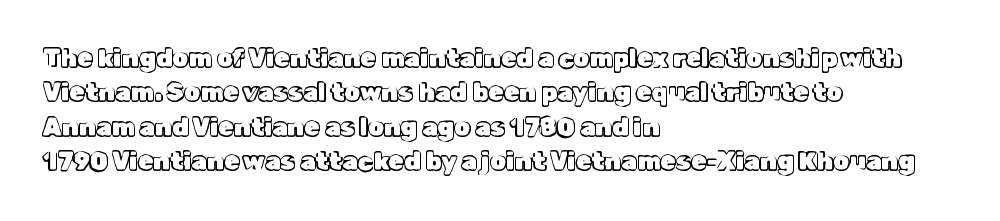
Style check: upright. All the whitespace from short lines collects on the right. Rule under the text: the space is simply empty. Leading matches the norm, producing a regular column.
